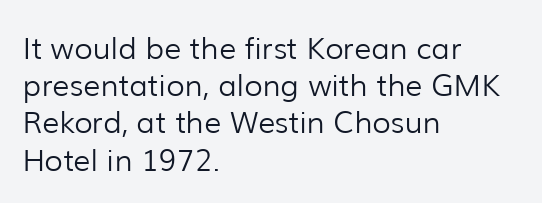
Q: Is the text bold? A: No.
Q: Is the text italic (slanted)? A: No, it is upright.
Q: Is the typeface a serif or a sans-serif typeface? A: Sans-serif.
Q: Is the text underlined? A: No.
Q: How is the paragraph aligned? A: Left-aligned.
Q: Is the spacing between letters normal or unusually wide? A: Normal.
Q: Width (condensed, normal, or wide)? A: Normal.
Q: Stroke contrast? A: Low.
Q: x-height? A: Medium.
Q: Monospaced? A: No.
